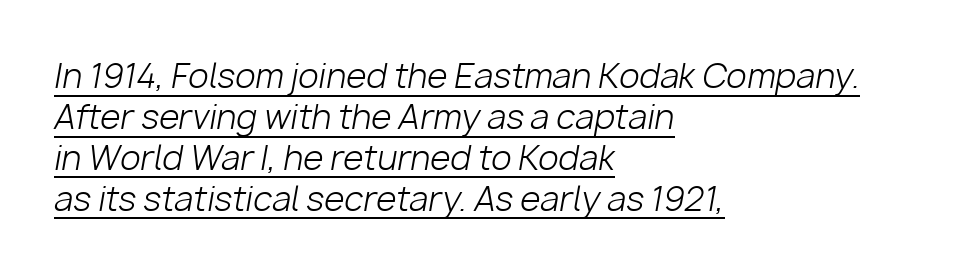
{"italic": "yes", "lean": "right", "slant_degrees": 10, "bold": "no", "weight": "light", "width": "normal", "stroke_contrast": "low", "x_height": "medium", "monospaced": "no", "underline": "yes", "align": "left", "line_spacing_ratio": 1.24, "letter_spacing": "normal", "letter_spacing_em": 0.0, "glyph_px": 33}
